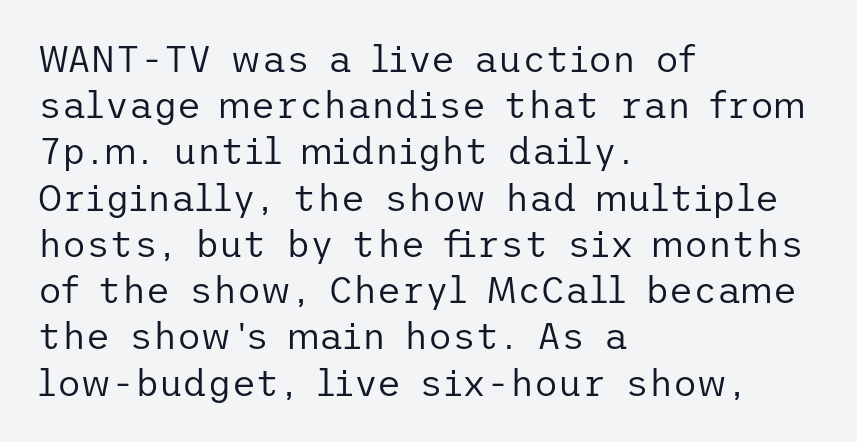
Q: Is the text bold? A: No.
Q: Is the text italic (slanted)? A: No, it is upright.
Q: Is the typeface a serif or a sans-serif typeface? A: Sans-serif.
Q: Is the text underlined? A: No.
Q: How is the paragraph aligned? A: Left-aligned.
Q: Is the spacing between letters normal or unusually wide? A: Normal.
Q: Is the spacing between lines tight, normal or loose? A: Normal.
Q: Width (condensed, normal, or wide)? A: Normal.
Q: Stroke contrast? A: Low.
Q: x-height? A: Medium.
